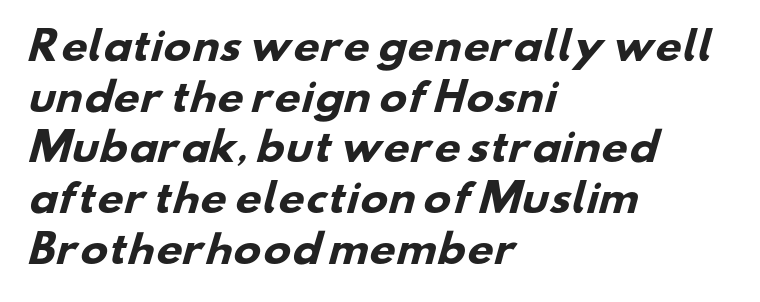
One-word summary of the alignment: left. Plenty of ink on the page — the face is bold. Evenly set lines give the paragraph a standard silhouette. Think of a printed novel: that variable character pitch is what you see here. The designer went with a sans here, leaving each stem footless.
